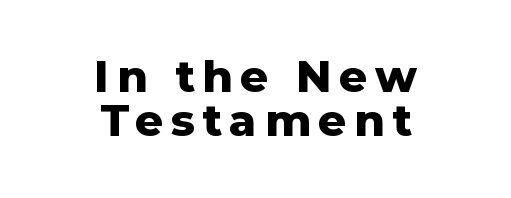
The image shows 44 px heavy sans-serif type, upright; set centered, tight line spacing (1.01x), not underlined; low stroke contrast and a medium x-height.
